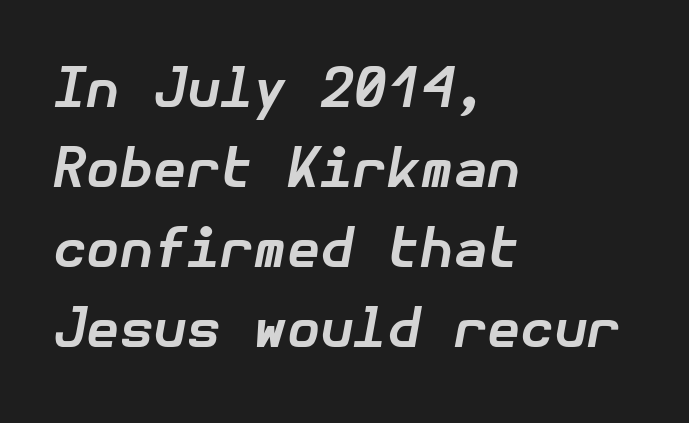
The image shows 54 px bold type, italic (leaning right); set left-aligned, normal line spacing (1.48x), normal letter spacing, not underlined; low stroke contrast and a medium x-height.
